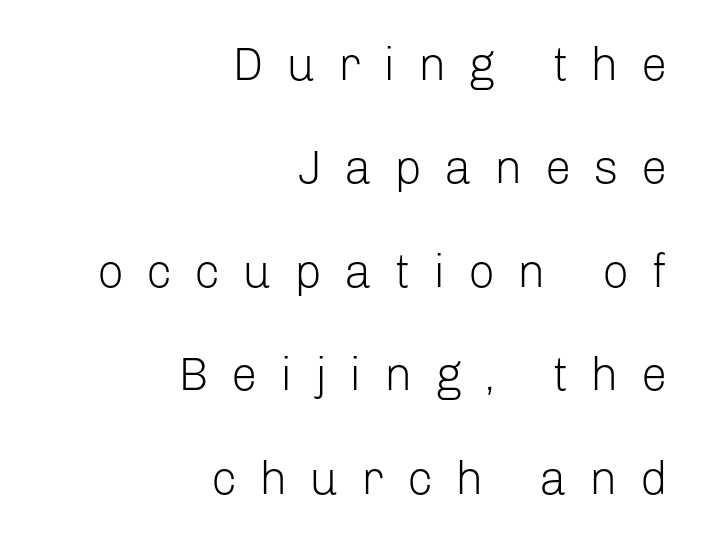
The image shows 47 px light sans-serif type, upright; set right-aligned, loose line spacing (2.2x), unusually wide letter spacing (+0.48 em), not underlined; low stroke contrast and a medium x-height.
